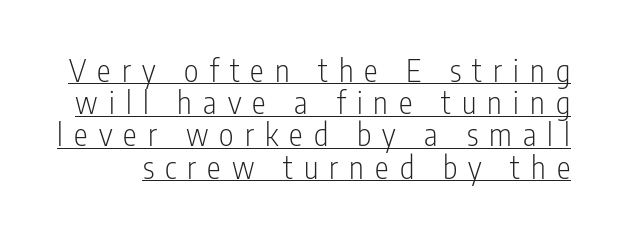
Q: Is the text bold? A: No.
Q: Is the text italic (slanted)? A: No, it is upright.
Q: Is the typeface a serif or a sans-serif typeface? A: Sans-serif.
Q: Is the text underlined? A: Yes.
Q: Is the spacing between letters normal or unusually wide? A: Unusually wide.
Q: Is the spacing between lines tight, normal or loose? A: Tight.
Q: Width (condensed, normal, or wide)? A: Condensed.
Q: Stroke contrast? A: Low.
Q: x-height? A: Medium.
Q: Monospaced? A: No.
